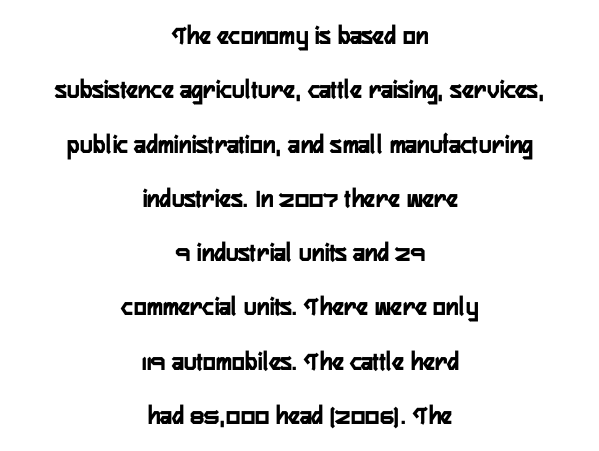
A clean baseline with only descenders dipping below it. Reading down the column, the eye jumps a long way to each next line. If you drew a line through each stem, it would be perfectly vertical. Does extra space separate the letters? No, they use regular spacing.
